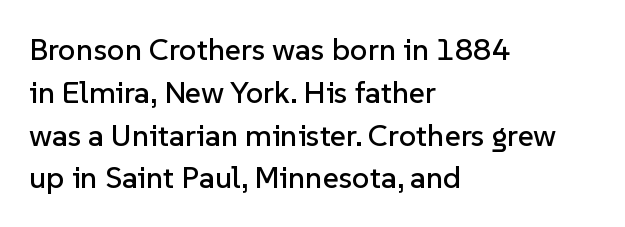
Q: Is the text italic (slanted)? A: No, it is upright.
Q: Is the typeface a serif or a sans-serif typeface? A: Sans-serif.
Q: Is the text underlined? A: No.
Q: How is the paragraph aligned? A: Left-aligned.
Q: Is the spacing between letters normal or unusually wide? A: Normal.
Q: Is the spacing between lines tight, normal or loose? A: Normal.
Q: Width (condensed, normal, or wide)? A: Normal.
Q: Stroke contrast? A: Low.
Q: x-height? A: Medium.
Q: Monospaced? A: No.
